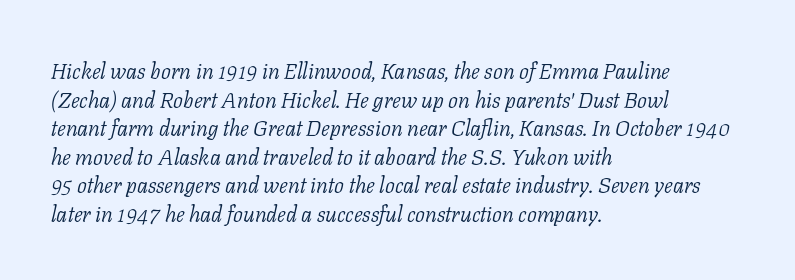
The image shows 22 px text type, italic (leaning right); set left-aligned, normal line spacing (1.3x), normal letter spacing, not underlined.
